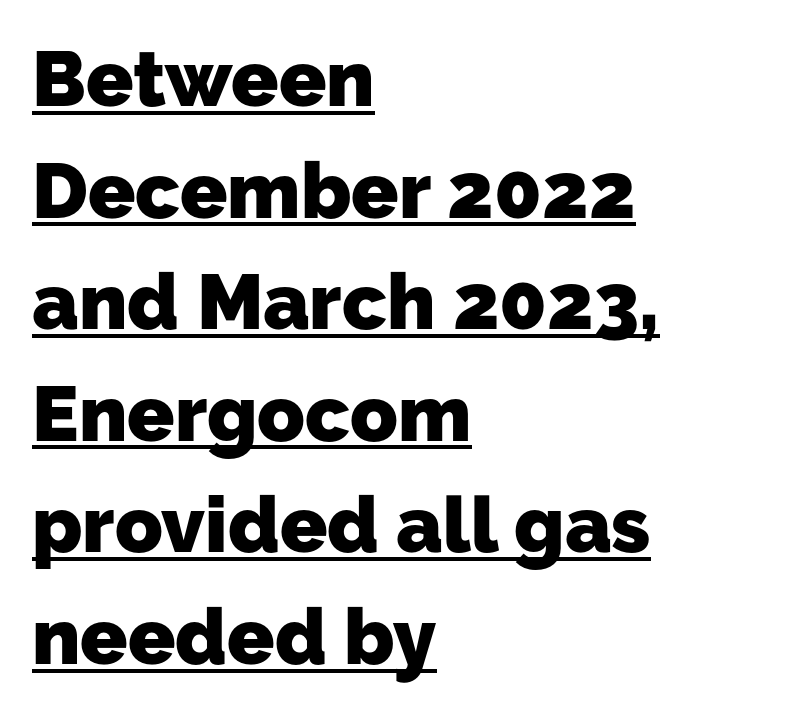
Q: Is the text bold? A: Yes.
Q: Is the typeface a serif or a sans-serif typeface? A: Sans-serif.
Q: Is the text underlined? A: Yes.
Q: How is the paragraph aligned? A: Left-aligned.
Q: Is the spacing between letters normal or unusually wide? A: Normal.
Q: Is the spacing between lines tight, normal or loose? A: Normal.
Q: Width (condensed, normal, or wide)? A: Normal.
Q: Stroke contrast? A: Low.
Q: x-height? A: Medium.
Q: Monospaced? A: No.
